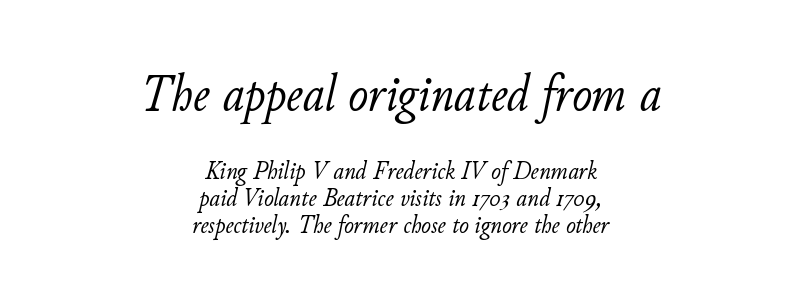
One-word summary of the alignment: center. Italic? Definitely — the glyphs are oblique. Whoever set this chose condensed vertical rhythm over breathing room. Glance below the letters and you will spot only blank space. The earlier block is typeset at a bigger size than the later block.
